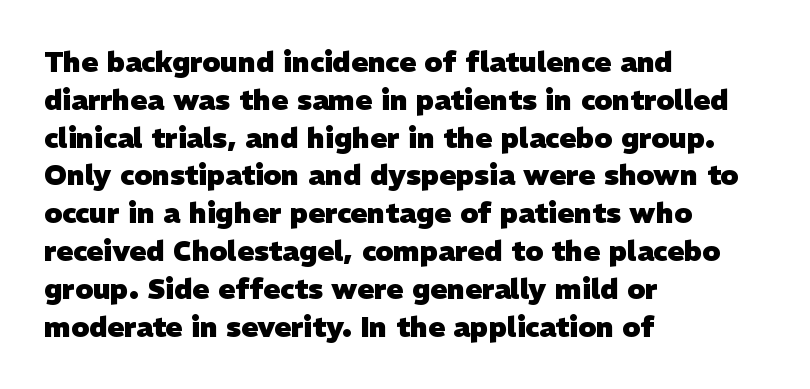
The image shows 28 px heavy sans-serif type; set left-aligned, normal line spacing (1.35x), normal letter spacing, not underlined; low stroke contrast and a medium x-height.
